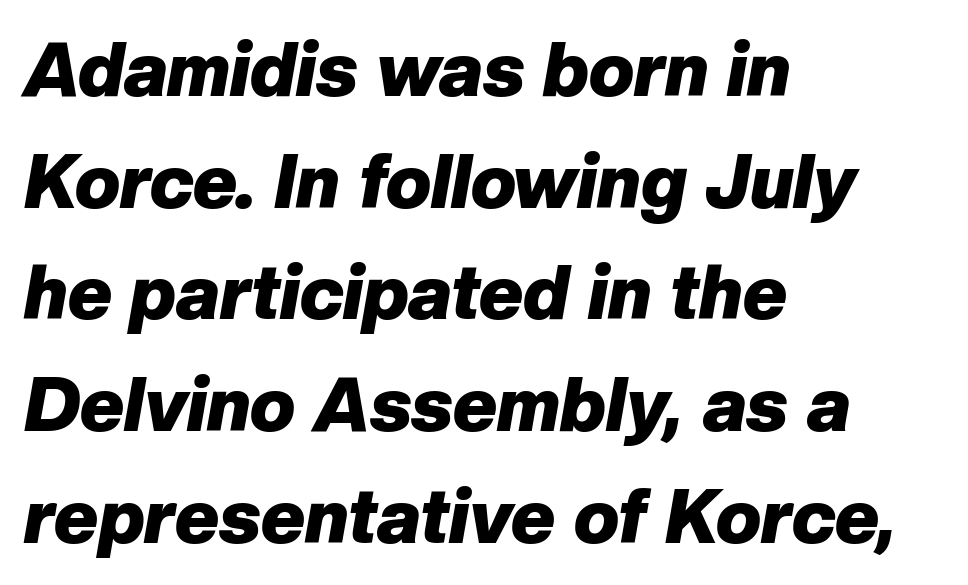
Q: Is the text bold? A: Yes.
Q: Is the text italic (slanted)? A: Yes, it leans right by about 10 degrees.
Q: Is the text underlined? A: No.
Q: How is the paragraph aligned? A: Left-aligned.
Q: Is the spacing between letters normal or unusually wide? A: Normal.
Q: Is the spacing between lines tight, normal or loose? A: Normal.
Q: Width (condensed, normal, or wide)? A: Normal.
Q: Stroke contrast? A: Low.
Q: x-height? A: Medium.
Q: Monospaced? A: No.
